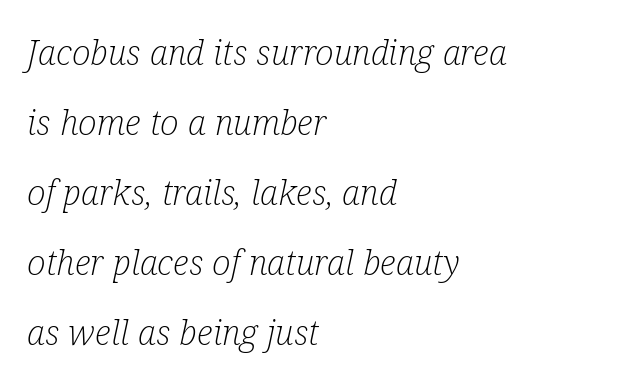
{"serif": "yes", "italic": "yes", "lean": "right", "slant_degrees": 12, "bold": "no", "weight": "light", "width": "condensed", "stroke_contrast": "low", "x_height": "medium", "monospaced": "no", "underline": "no", "align": "left", "line_spacing": "loose", "line_spacing_ratio": 2.0, "letter_spacing": "normal", "letter_spacing_em": 0.0, "glyph_px": 35}
